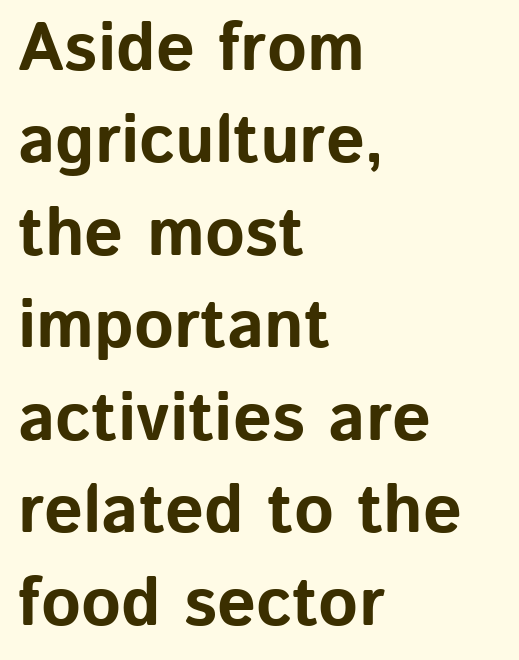
The strip under each line holds only bare page. The passage shown is typeset with a sans-serif family. The face used here is proportionally spaced, like ordinary book or web type. Does extra space separate the letters? No, they use regular spacing. Summary of weight: heavy, a full bold.
